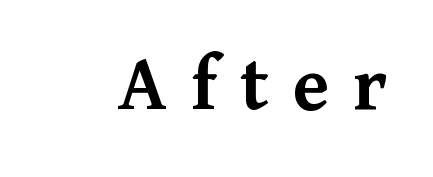
Q: Is the text bold? A: Yes.
Q: Is the text italic (slanted)? A: No, it is upright.
Q: Is the typeface a serif or a sans-serif typeface? A: Serif.
Q: Is the text underlined? A: No.
Q: Is the spacing between letters normal or unusually wide? A: Unusually wide.
Q: Width (condensed, normal, or wide)? A: Normal.
Q: Stroke contrast? A: Medium.
Q: x-height? A: Medium.
Q: Monospaced? A: No.
